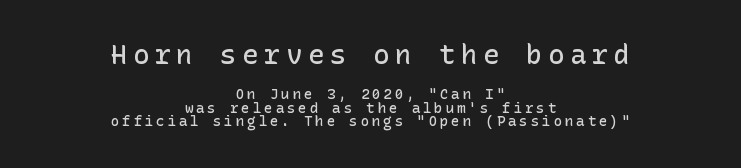
The image shows 27 px text type, upright; set centered, tight line spacing (0.95x), unusually wide letter spacing (+0.21 em), not underlined; the first (top) block is 1.93x larger.
